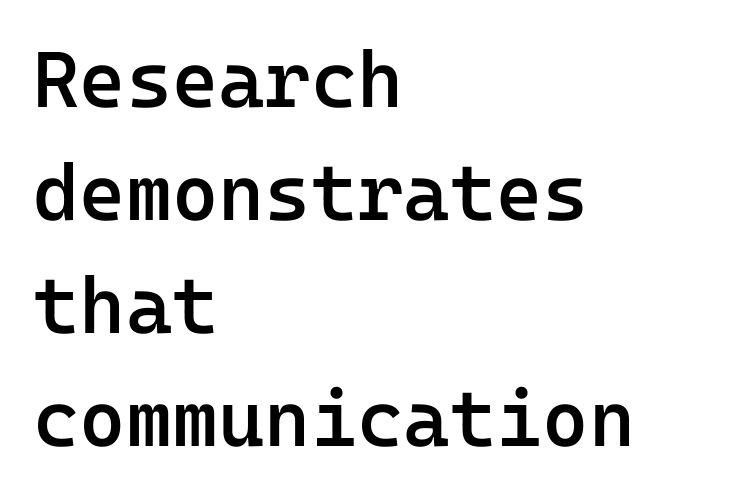
The gap between lines stays unmarked. Note the uniform advance width — an 'i' takes as much space as an 'm'. This rendering employs a face without finishing strokes, i.e., a sans-serif. What stands out about the letter spacing? Nothing — it is the standard amount. Every letter is mildly thick-stroked: semibold rather than bold. Summary of vertical rhythm: regular, with standard interline spacing.
